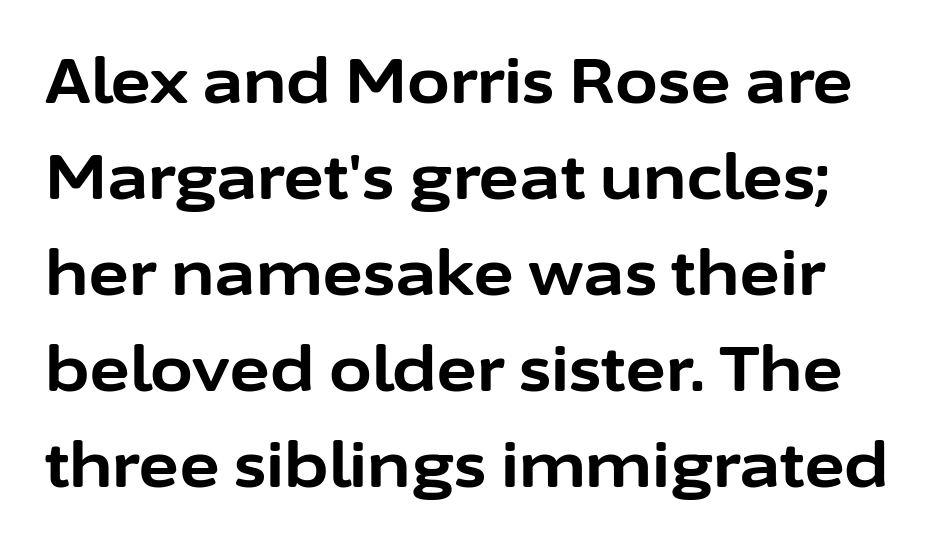
To sum up the face: it is a sans, with no serifs. Note the varied advance widths — an 'i' is clearly narrower than an 'm'. Every letter is thick-stroked: bold, no question. Beneath every word, the page is bare. No extra tracking has been applied to these lines. Compared with typical paragraphs, the rows here are spaced about the same.
